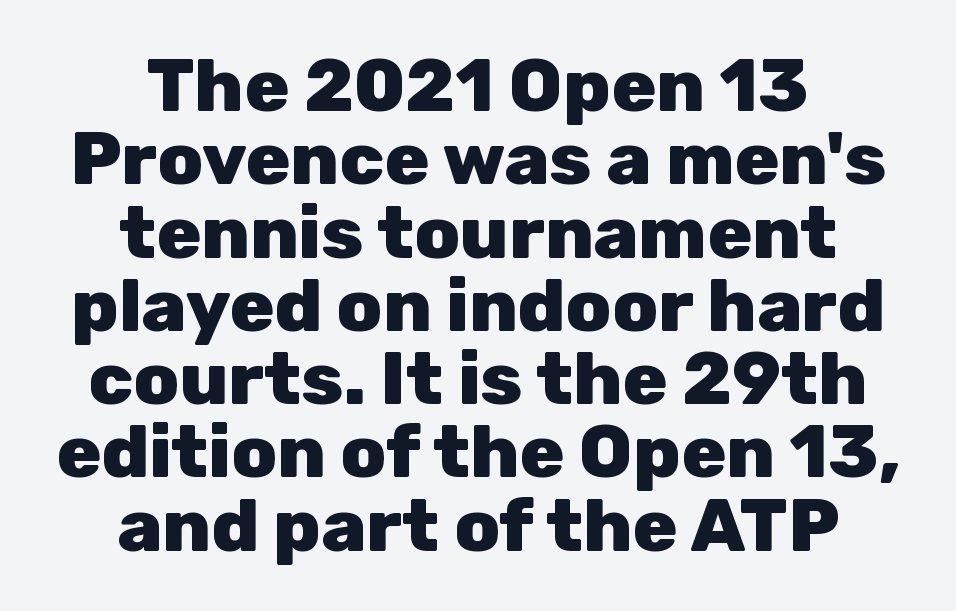
{"serif": "no", "italic": "no", "bold": "yes", "weight": "heavy", "width": "normal", "stroke_contrast": "low", "x_height": "medium", "monospaced": "no", "underline": "no", "align": "center", "line_spacing": "tight", "line_spacing_ratio": 0.99, "letter_spacing": "normal", "letter_spacing_em": 0.0, "glyph_px": 74}
